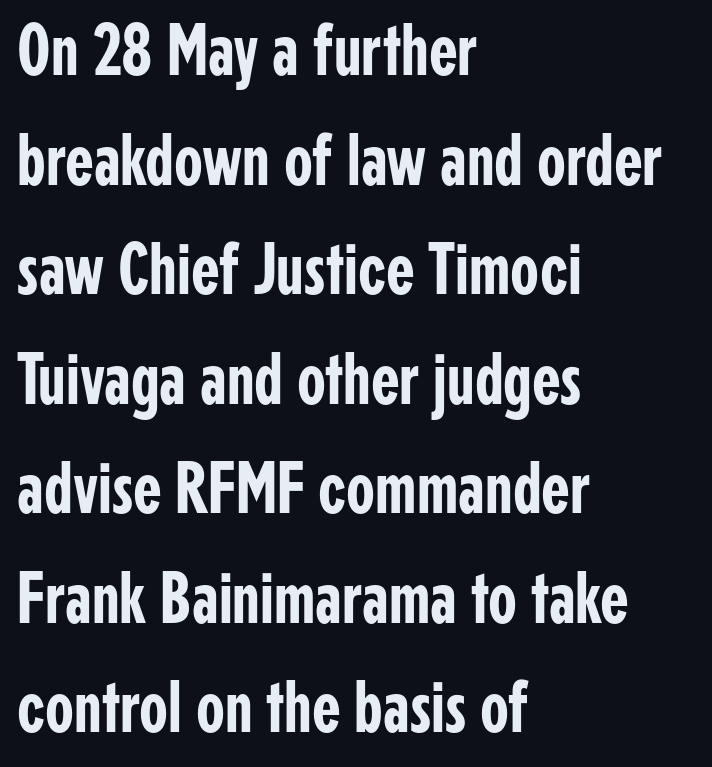
Q: Is the text italic (slanted)? A: No, it is upright.
Q: Is the typeface a serif or a sans-serif typeface? A: Sans-serif.
Q: Is the text underlined? A: No.
Q: How is the paragraph aligned? A: Left-aligned.
Q: Is the spacing between letters normal or unusually wide? A: Normal.
Q: Is the spacing between lines tight, normal or loose? A: Normal.
Q: Width (condensed, normal, or wide)? A: Condensed.
Q: Stroke contrast? A: Low.
Q: x-height? A: Medium.
Q: Monospaced? A: No.
